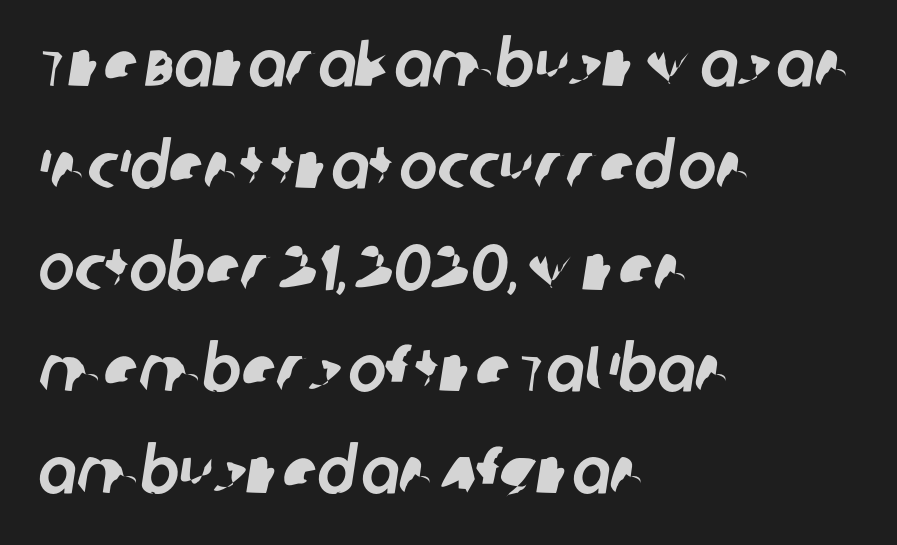
{"serif": "no", "width": "normal", "stroke_contrast": "low", "x_height": "large", "monospaced": "no", "underline": "no", "align": "left", "line_spacing": "normal", "line_spacing_ratio": 1.59, "letter_spacing": "normal", "letter_spacing_em": 0.0, "glyph_px": 64}
